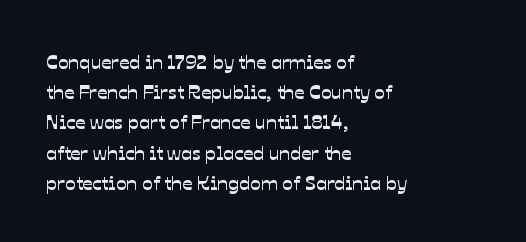
Q: Is the text underlined? A: No.
Q: How is the paragraph aligned? A: Left-aligned.
Q: Is the spacing between letters normal or unusually wide? A: Normal.
Q: Is the spacing between lines tight, normal or loose? A: Normal.
